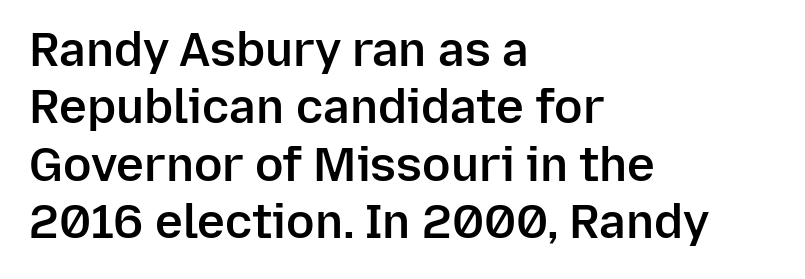
{"serif": "no", "italic": "no", "bold": "semi", "weight": "semibold", "width": "normal", "stroke_contrast": "low", "x_height": "medium", "monospaced": "no", "underline": "no", "align": "left", "line_spacing_ratio": 1.22, "letter_spacing": "normal", "letter_spacing_em": 0.0, "glyph_px": 47}
